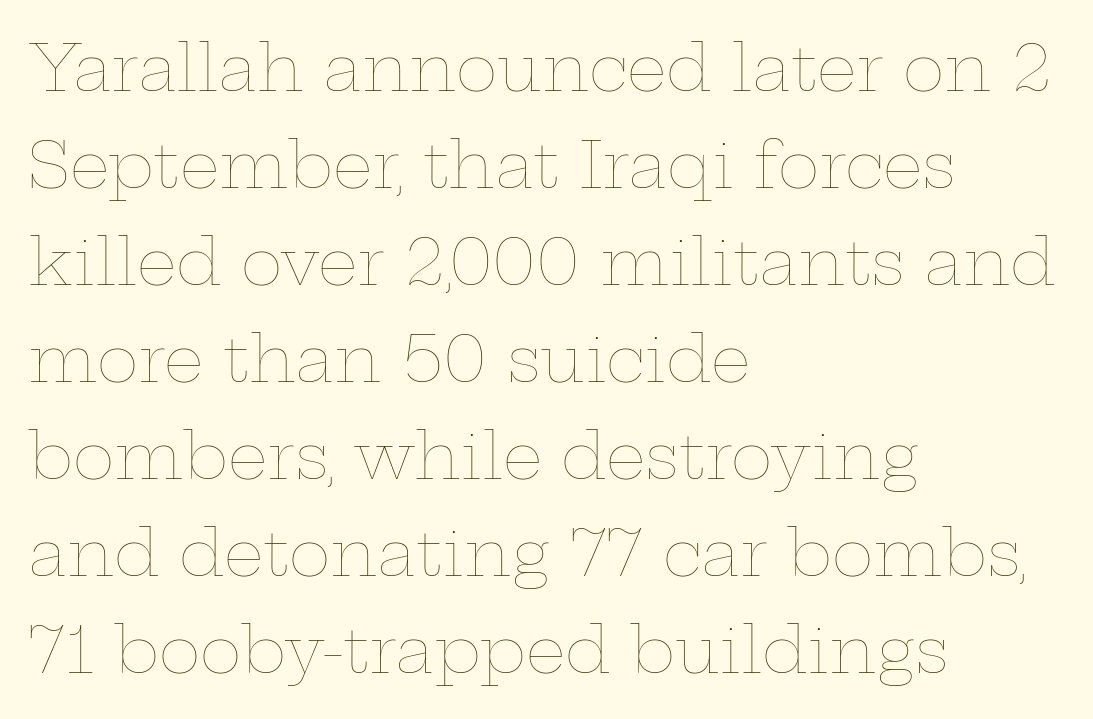
{"italic": "no", "bold": "no", "weight": "thin", "width": "wide", "stroke_contrast": "low", "x_height": "medium", "monospaced": "no", "underline": "no", "align": "left", "line_spacing": "normal", "line_spacing_ratio": 1.54, "letter_spacing": "normal", "letter_spacing_em": 0.0, "glyph_px": 63}
